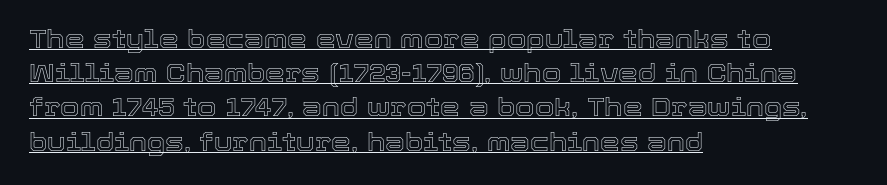
The image shows 25 px text type, upright; set left-aligned, normal line spacing (1.37x), normal letter spacing, underlined.
